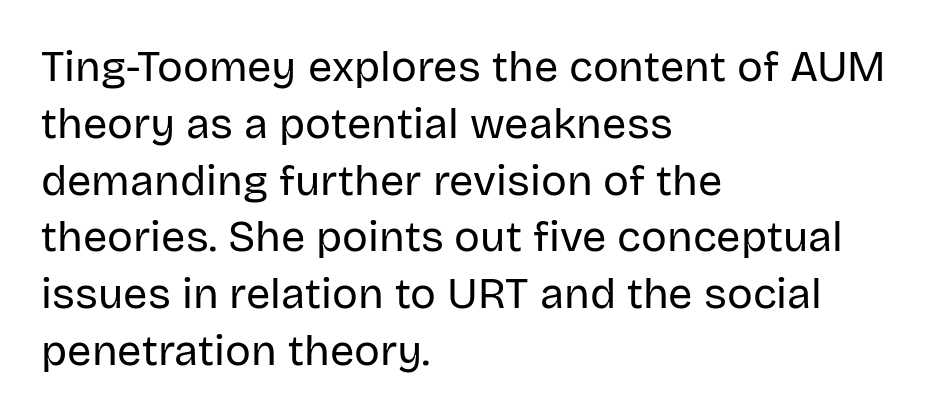
Every character sits straight up, as roman type does. Rows of type keep a routine distance in the vertical direction. The lines are quadded left. The characters are drawn with everyday or finer stroke widths. Lines of text with bare space underneath. Tracking here is standard; glyphs follow each other at the usual distance.
